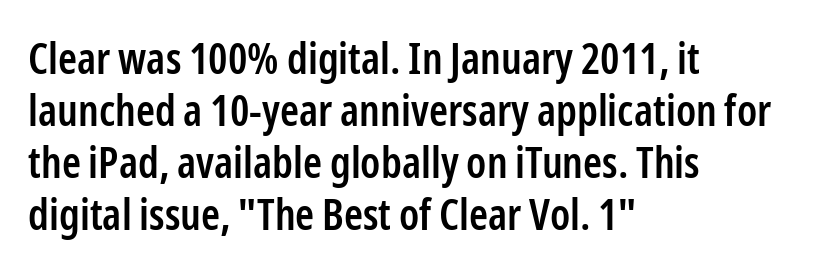
The image shows 43 px semibold, condensed sans-serif type, upright; set left-aligned, line spacing 1.21x, normal letter spacing, not underlined; low stroke contrast and a medium x-height.
